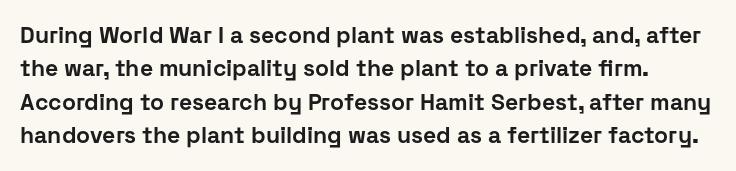
Do the letters lean? They stand straight. This sample uses plain, unmodified letter spacing. Set as a true bold cut, around the 700 mark. The space directly below the letters is spotless. Whoever set this chose a conventional vertical rhythm.
